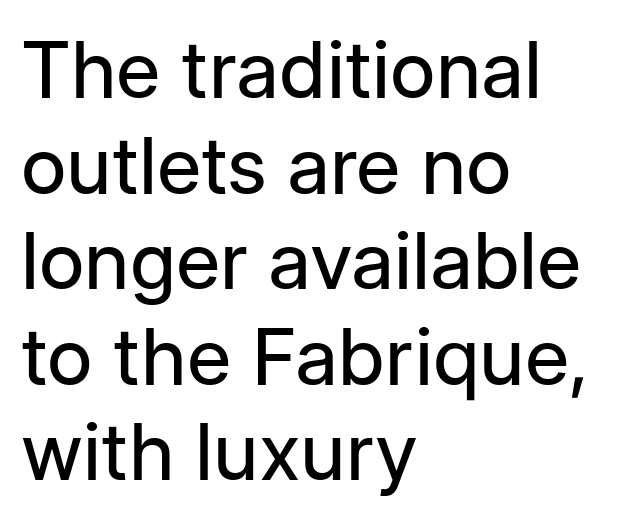
The image shows 79 px regular-weight sans-serif type, upright; set left-aligned, line spacing 1.21x, normal letter spacing, not underlined; low stroke contrast and a medium x-height.
